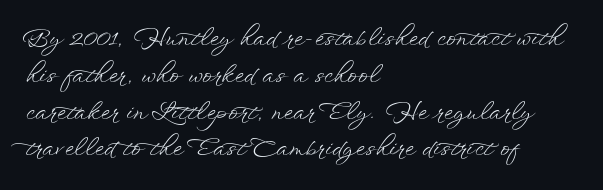
The rendering uses a moderate line-height, typical for paragraphs. The cut favours lightness, reaching ordinary text weight at its darkest. A student would call this left alignment; a typographer would say flush left, rag right. Honestly, there is no underline to notice here at all. The letterforms sit shoulder to shoulder at normal distance.
